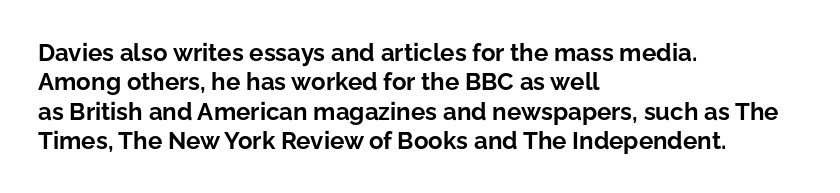
Check the space under the baseline: it is left empty. Words appear dense and cohesive because spacing is normal. Summary of weight: heavy, a full bold. Caption: multi-line text, flush left, ragged right.
